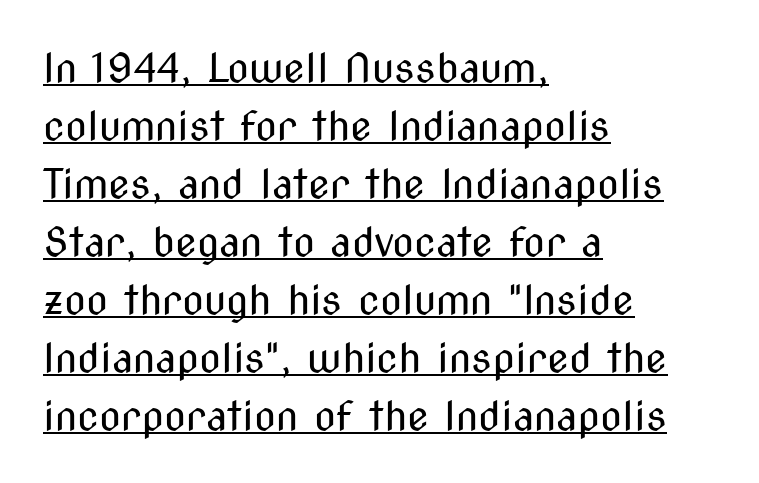
The image shows 40 px regular-weight, condensed sans-serif type, upright; set left-aligned, normal line spacing (1.45x), normal letter spacing, underlined; medium stroke contrast and a medium x-height.
